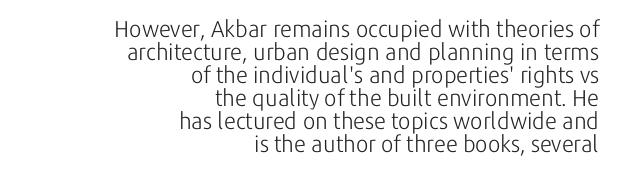
Q: Is the text bold? A: No.
Q: Is the text italic (slanted)? A: No, it is upright.
Q: Is the text underlined? A: No.
Q: How is the paragraph aligned? A: Right-aligned.
Q: Is the spacing between letters normal or unusually wide? A: Normal.
Q: Is the spacing between lines tight, normal or loose? A: Tight.
